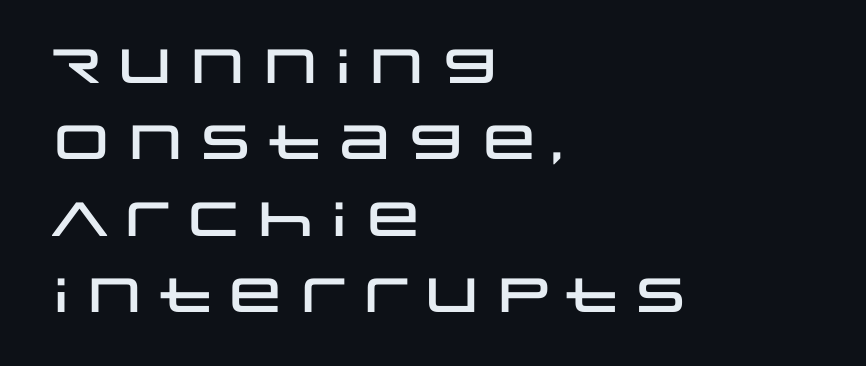
The image shows 48 px wide sans-serif type, upright; set left-aligned, normal line spacing (1.59x), normal letter spacing, not underlined; low stroke contrast and a large x-height.
